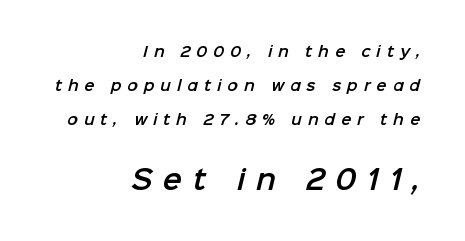
The image shows 26 px text type; set right-aligned, loose line spacing (2.44x), unusually wide letter spacing (+0.42 em), not underlined; the second (bottom) block is 1.86x larger.
